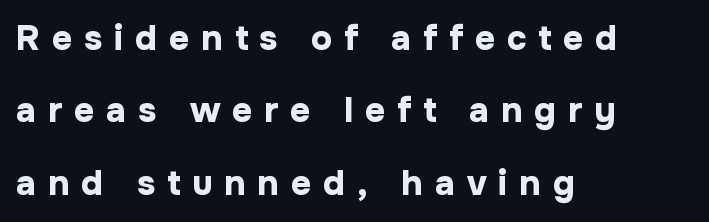
Q: Is the text bold? A: Yes.
Q: Is the text italic (slanted)? A: No, it is upright.
Q: Is the typeface a serif or a sans-serif typeface? A: Sans-serif.
Q: Is the text underlined? A: No.
Q: How is the paragraph aligned? A: Left-aligned.
Q: Is the spacing between letters normal or unusually wide? A: Unusually wide.
Q: Is the spacing between lines tight, normal or loose? A: Loose.
Q: Width (condensed, normal, or wide)? A: Normal.
Q: Stroke contrast? A: Low.
Q: x-height? A: Medium.
Q: Monospaced? A: No.
